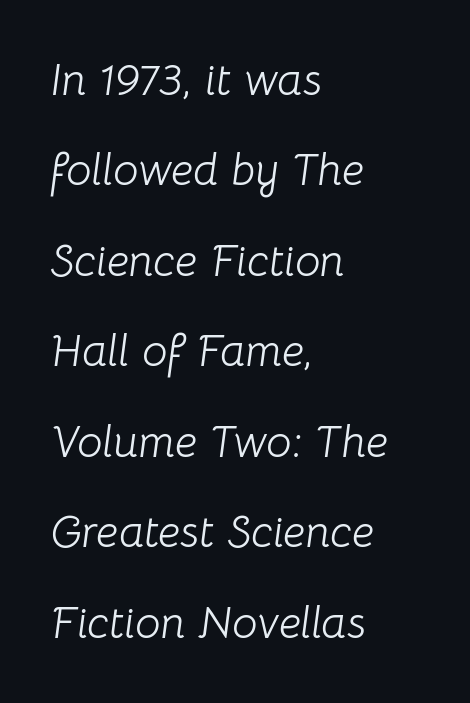
{"italic": "yes", "lean": "right", "slant_degrees": 8, "bold": "no", "weight": "light", "width": "normal", "stroke_contrast": "low", "x_height": "medium", "monospaced": "no", "underline": "no", "align": "left", "line_spacing": "loose", "line_spacing_ratio": 2.01, "letter_spacing": "normal", "letter_spacing_em": 0.0, "glyph_px": 45}
